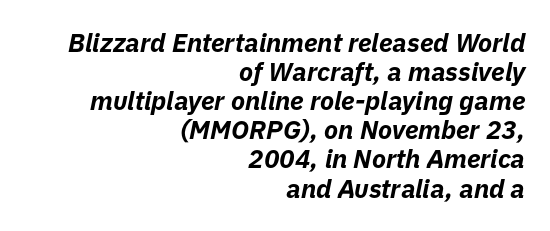
The image shows 26 px bold type, italic (leaning right); set right-aligned, tight line spacing (1.12x), normal letter spacing, not underlined.
